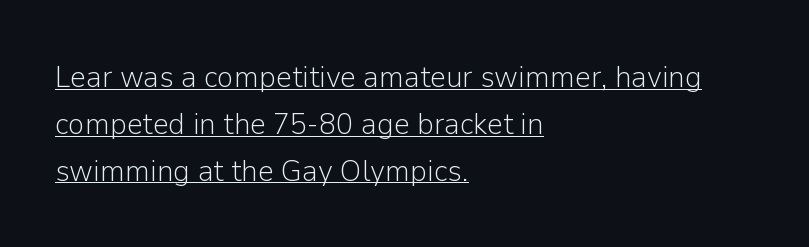
Q: Is the text bold? A: No.
Q: Is the text italic (slanted)? A: No, it is upright.
Q: Is the typeface a serif or a sans-serif typeface? A: Sans-serif.
Q: Is the text underlined? A: Yes.
Q: How is the paragraph aligned? A: Left-aligned.
Q: Is the spacing between letters normal or unusually wide? A: Normal.
Q: Is the spacing between lines tight, normal or loose? A: Normal.
Q: Width (condensed, normal, or wide)? A: Normal.
Q: Stroke contrast? A: Low.
Q: x-height? A: Medium.
Q: Monospaced? A: No.
